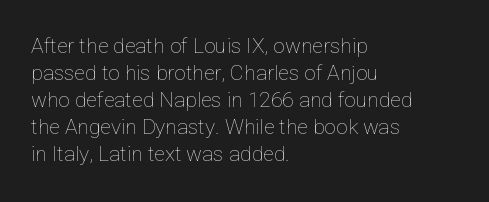
The image shows 21 px text type, upright; set left-aligned, normal line spacing (1.29x), normal letter spacing, not underlined.
